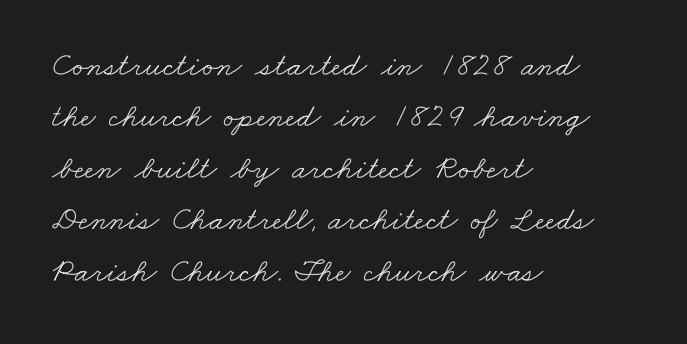
Q: Is the text bold? A: No.
Q: Is the typeface a serif or a sans-serif typeface? A: Serif.
Q: Is the text underlined? A: No.
Q: How is the paragraph aligned? A: Left-aligned.
Q: Is the spacing between letters normal or unusually wide? A: Normal.
Q: Is the spacing between lines tight, normal or loose? A: Normal.
Q: Width (condensed, normal, or wide)? A: Wide.
Q: Stroke contrast? A: Low.
Q: x-height? A: Small.
Q: Monospaced? A: No.
